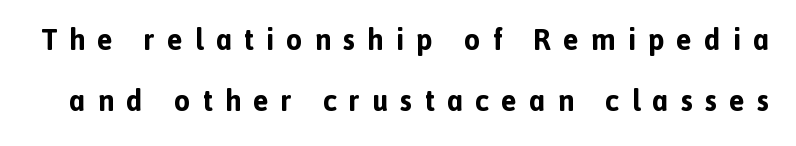
The image shows 29 px bold sans-serif type, upright; set loose line spacing (2.11x), unusually wide letter spacing (+0.42 em), not underlined; a medium x-height.
